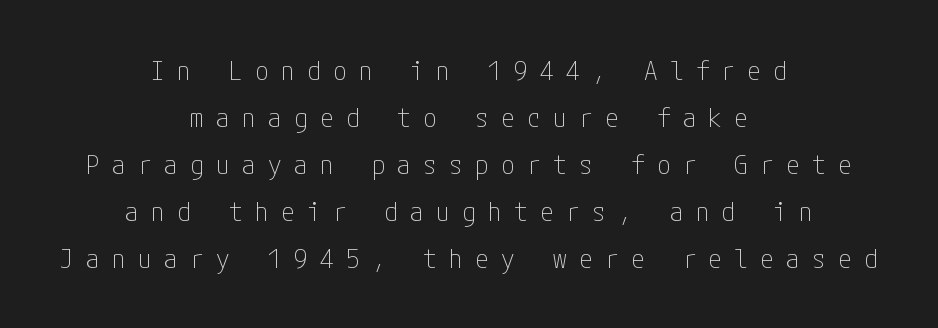
Beneath every word, the page is bare. Every character sits straight up, as roman type does. The face used here is rendered with a markedly widened letterfit. In CSS terms this would be text-align: center. Summary of weight: not heavy and not bold.
